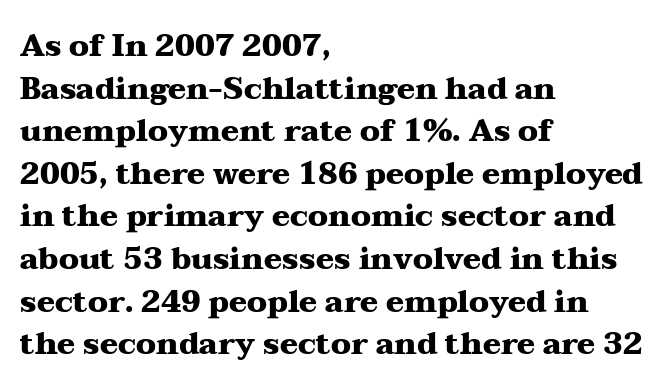
Q: Is the text bold? A: Yes.
Q: Is the text italic (slanted)? A: No, it is upright.
Q: Is the typeface a serif or a sans-serif typeface? A: Serif.
Q: Is the text underlined? A: No.
Q: How is the paragraph aligned? A: Left-aligned.
Q: Is the spacing between letters normal or unusually wide? A: Normal.
Q: Is the spacing between lines tight, normal or loose? A: Normal.
Q: Width (condensed, normal, or wide)? A: Wide.
Q: Stroke contrast? A: Medium.
Q: x-height? A: Medium.
Q: Monospaced? A: No.
